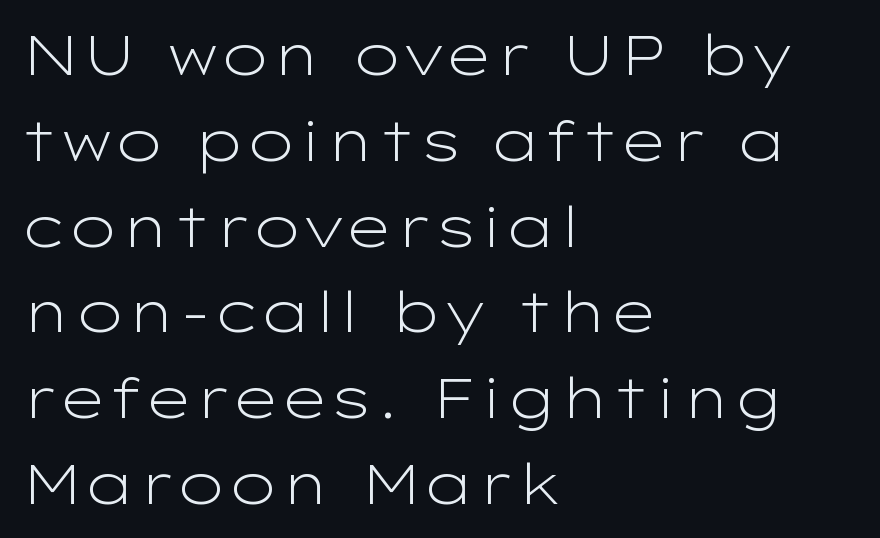
Q: Is the text bold? A: No.
Q: Is the text italic (slanted)? A: No, it is upright.
Q: Is the typeface a serif or a sans-serif typeface? A: Sans-serif.
Q: Is the text underlined? A: No.
Q: How is the paragraph aligned? A: Left-aligned.
Q: Is the spacing between letters normal or unusually wide? A: Normal.
Q: Is the spacing between lines tight, normal or loose? A: Normal.
Q: Width (condensed, normal, or wide)? A: Wide.
Q: Stroke contrast? A: Low.
Q: x-height? A: Medium.
Q: Monospaced? A: No.
